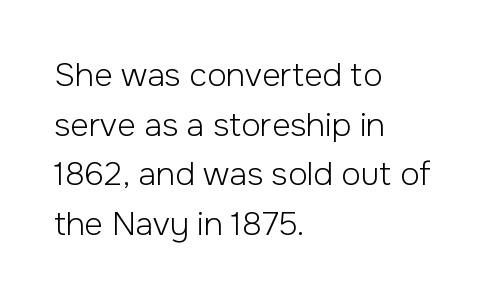
Does the type have serifs? No, each stem ends abruptly. Stroke thickness stays within the range of a standard reading face or lighter. Spacing verdict: proportional, widths tailored to each character. Rule under the text: the space is simply empty.
